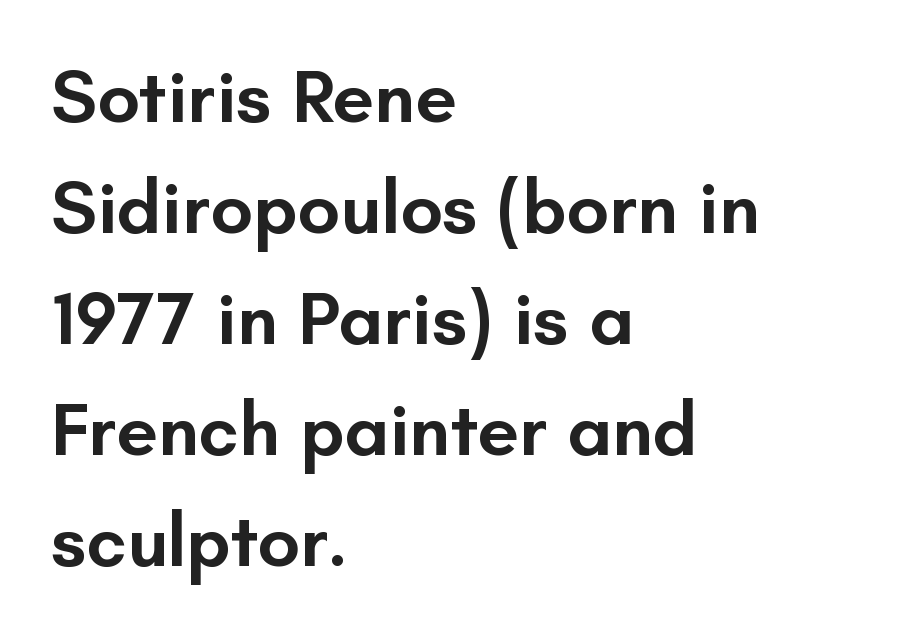
Q: Is the text bold? A: Semi-bold.
Q: Is the text italic (slanted)? A: No, it is upright.
Q: Is the typeface a serif or a sans-serif typeface? A: Sans-serif.
Q: Is the text underlined? A: No.
Q: How is the paragraph aligned? A: Left-aligned.
Q: Is the spacing between letters normal or unusually wide? A: Normal.
Q: Is the spacing between lines tight, normal or loose? A: Normal.
Q: Width (condensed, normal, or wide)? A: Normal.
Q: Stroke contrast? A: Low.
Q: x-height? A: Small.
Q: Monospaced? A: No.
